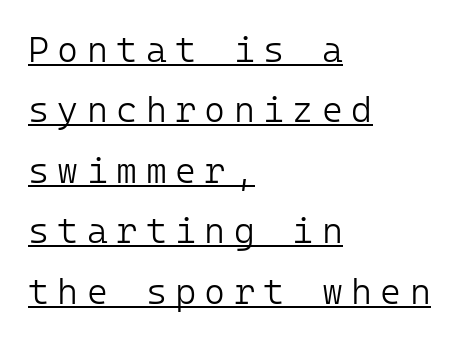
{"serif": "no", "italic": "no", "bold": "no", "weight": "light", "width": "normal", "stroke_contrast": "low", "x_height": "medium", "underline": "yes", "align": "left", "line_spacing": "normal", "line_spacing_ratio": 1.68, "letter_spacing": "wide", "letter_spacing_em": 0.23, "glyph_px": 36}
